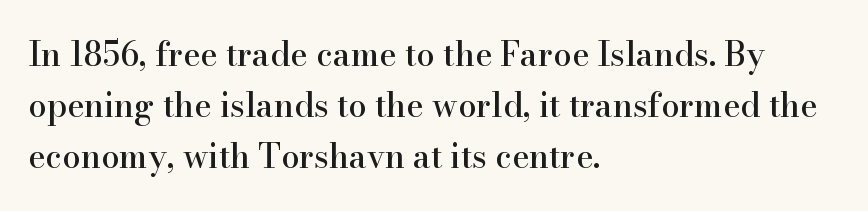
The image shows 33 px serif type, upright; set left-aligned, normal line spacing (1.55x), normal letter spacing, not underlined; high stroke contrast and a small x-height.
